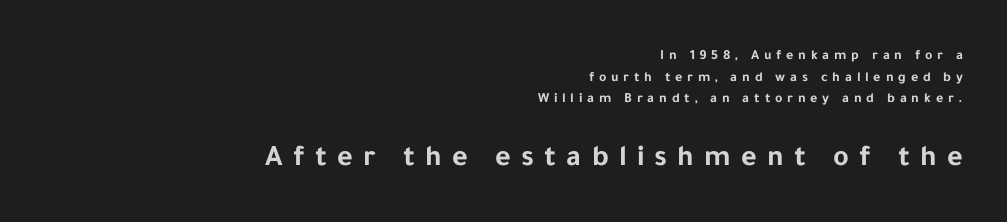
Q: Is the text bold? A: Yes.
Q: Is the text italic (slanted)? A: No, it is upright.
Q: Is the typeface a serif or a sans-serif typeface? A: Sans-serif.
Q: Is the text underlined? A: No.
Q: How is the paragraph aligned? A: Right-aligned.
Q: Is the spacing between letters normal or unusually wide? A: Unusually wide.
Q: Is the spacing between lines tight, normal or loose? A: Normal.
Q: Which block of text is set in a larger size, the first (top) or the second (bottom)? A: The second (bottom) one.
Q: Width (condensed, normal, or wide)? A: Normal.
Q: Stroke contrast? A: Low.
Q: x-height? A: Medium.
Q: Monospaced? A: No.
